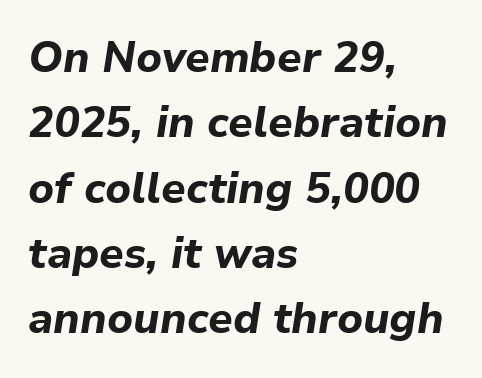
Does extra space separate the letters? No, they use regular spacing. These lines sit exactly where default settings would place them. Compared with ordinary roman type, these characters are visibly tilted. This sample has the flowing, uneven cadence of proportional lettering.
